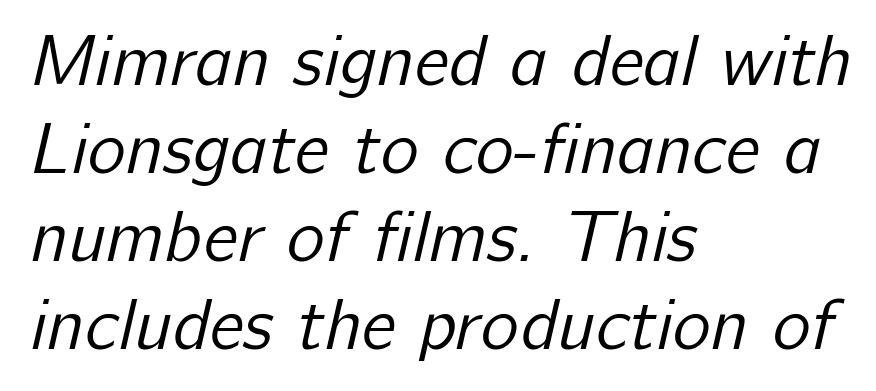
Line starts are locked; line ends wander. This sample has the flowing, uneven cadence of proportional lettering. Each letter's strokes conclude bluntly, with no projecting serifs. Plain, unruled lines of type.
